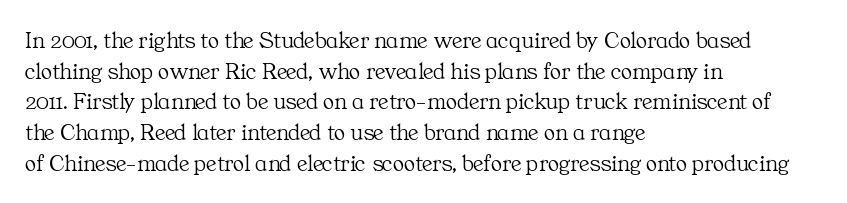
Is the type heavy? It reads as light-to-regular instead. Leftover space on each line is placed entirely after the last word. Characters follow at the spacing the type designer built in. The passage shown stacks its lines at a standard gap.
